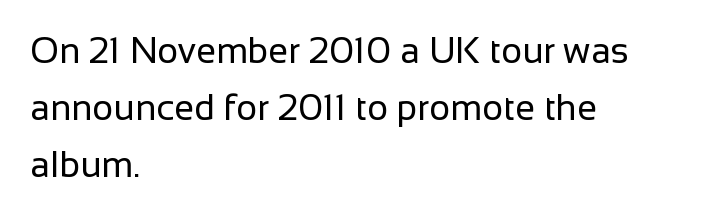
{"serif": "no", "italic": "no", "bold": "no", "weight": "regular", "width": "normal", "stroke_contrast": "low", "x_height": "medium", "monospaced": "no", "underline": "no", "align": "left", "line_spacing": "normal", "line_spacing_ratio": 1.58, "letter_spacing": "normal", "letter_spacing_em": 0.0, "glyph_px": 36}
